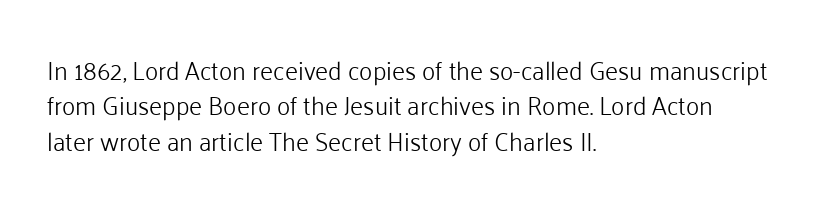
The image shows 25 px text type, upright; set left-aligned, normal line spacing (1.42x), normal letter spacing, not underlined.
